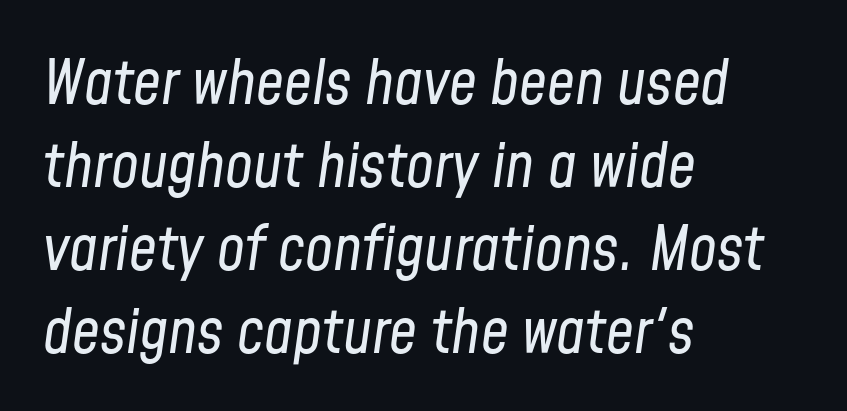
{"italic": "yes", "lean": "right", "slant_degrees": 8, "bold": "no", "weight": "regular", "width": "condensed", "stroke_contrast": "low", "x_height": "medium", "monospaced": "no", "underline": "no", "align": "left", "line_spacing": "normal", "line_spacing_ratio": 1.34, "letter_spacing": "normal", "letter_spacing_em": 0.0, "glyph_px": 62}
